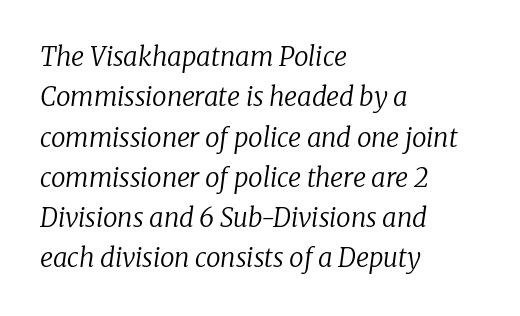
Q: Is the text bold? A: No.
Q: Is the text italic (slanted)? A: Yes, it leans right by about 8 degrees.
Q: Is the text underlined? A: No.
Q: How is the paragraph aligned? A: Left-aligned.
Q: Is the spacing between letters normal or unusually wide? A: Normal.
Q: Is the spacing between lines tight, normal or loose? A: Normal.
